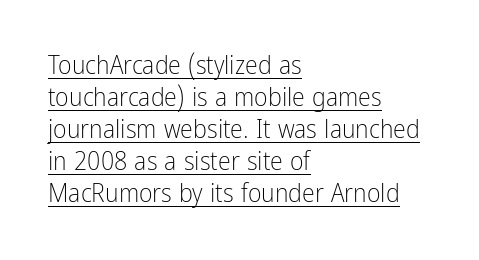
The specimen includes a rule beneath the text block's lines. Horizontally, the lines are justified to the leading edge only. How are the letters spaced? Ordinarily, with no added tracking. Letters have the restrained weight of plain body copy at most.
